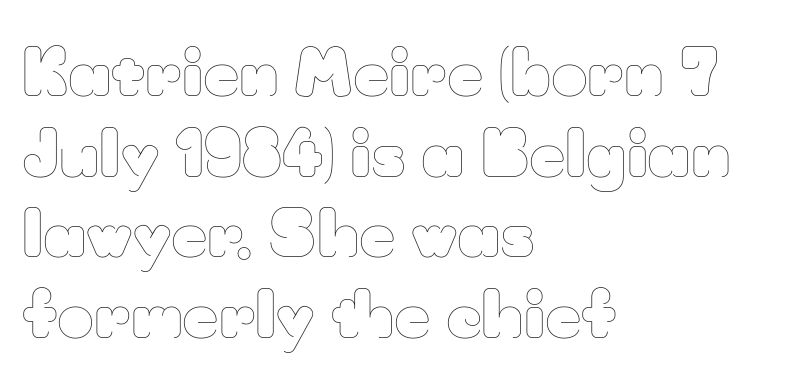
Q: Is the text bold? A: No.
Q: Is the text italic (slanted)? A: No, it is upright.
Q: Is the text underlined? A: No.
Q: How is the paragraph aligned? A: Left-aligned.
Q: Is the spacing between letters normal or unusually wide? A: Normal.
Q: Is the spacing between lines tight, normal or loose? A: Normal.
Q: Width (condensed, normal, or wide)? A: Normal.
Q: Stroke contrast? A: Low.
Q: x-height? A: Small.
Q: Monospaced? A: No.
